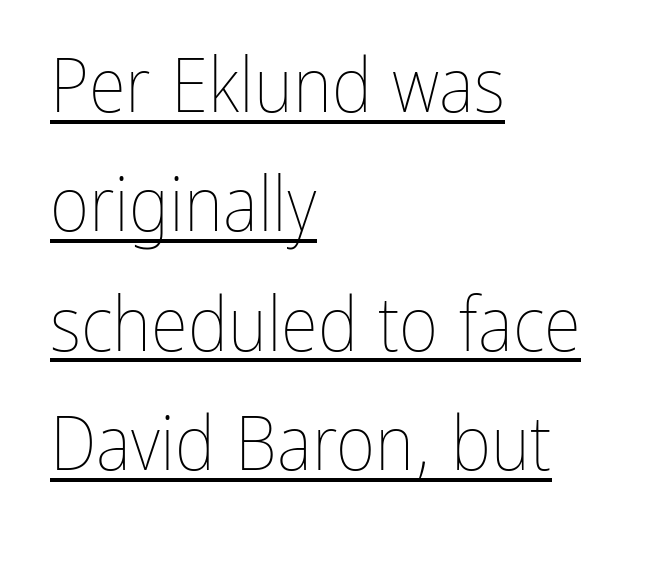
The image shows 76 px thin, condensed type, upright; set left-aligned, normal line spacing (1.57x), normal letter spacing, underlined; low stroke contrast and a medium x-height.
